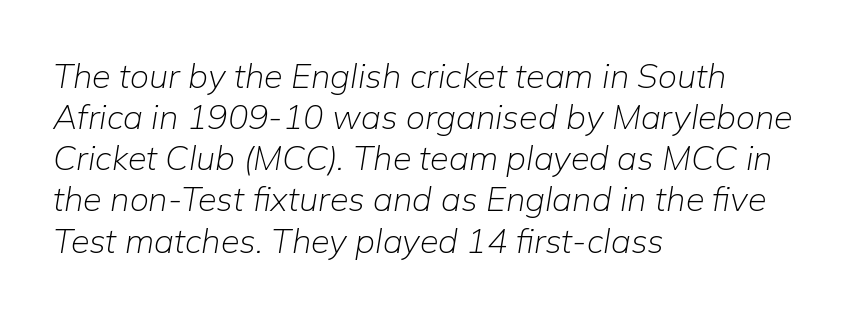
Q: Is the text bold? A: No.
Q: Is the text italic (slanted)? A: Yes, it leans right by about 9 degrees.
Q: Is the text underlined? A: No.
Q: How is the paragraph aligned? A: Left-aligned.
Q: Is the spacing between letters normal or unusually wide? A: Normal.
Q: Width (condensed, normal, or wide)? A: Normal.
Q: Stroke contrast? A: Low.
Q: x-height? A: Medium.
Q: Monospaced? A: No.
